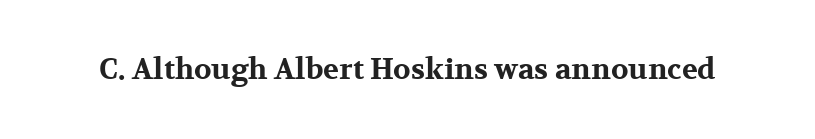
The image shows 29 px bold, wide serif type, upright; set normal letter spacing, not underlined; medium stroke contrast and a medium x-height.
